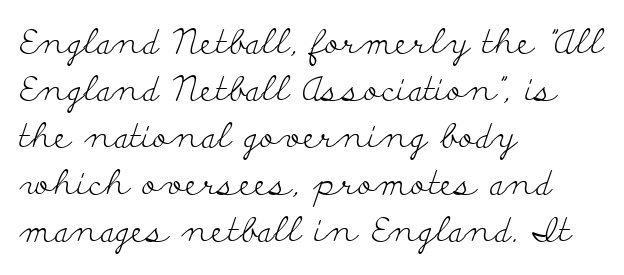
You can tell from the footed stems that serif type was used. This sample has the flowing, uneven cadence of proportional lettering. The letterforms sit shoulder to shoulder at normal distance. A clean baseline with only descenders dipping below it. The weight would be labelled regular, book, light, or lighter still.
